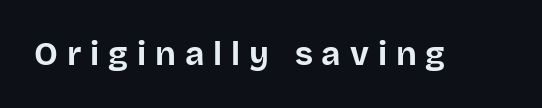
The text was rendered using a sans face with plain stroke endings. These lines are rendered in a variable-pitch font. Is there any slant? The stems are plumb. Words float on clear page, feet unadorned.
